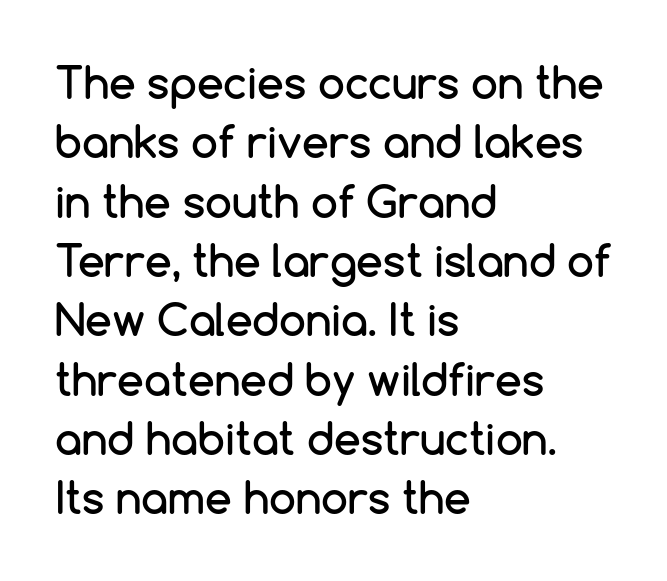
Posture: upright roman. Rows of type keep a routine distance in the vertical direction. Spacing between characters is what you'd get straight out of the box. Where is the straight margin? On the left.
